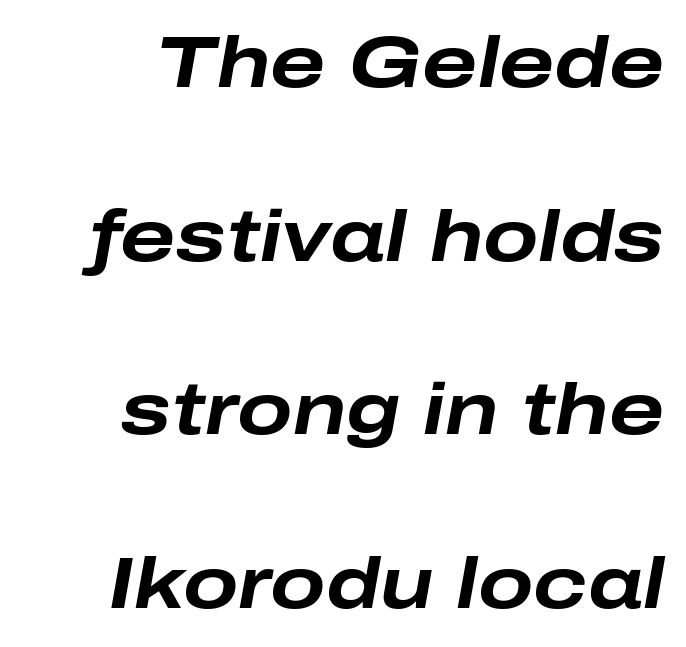
{"italic": "yes", "lean": "right", "slant_degrees": 10, "bold": "yes", "weight": "bold", "width": "wide", "stroke_contrast": "low", "x_height": "medium", "monospaced": "no", "underline": "no", "align": "right", "line_spacing": "loose", "line_spacing_ratio": 2.38, "letter_spacing": "normal", "letter_spacing_em": 0.0, "glyph_px": 73}
